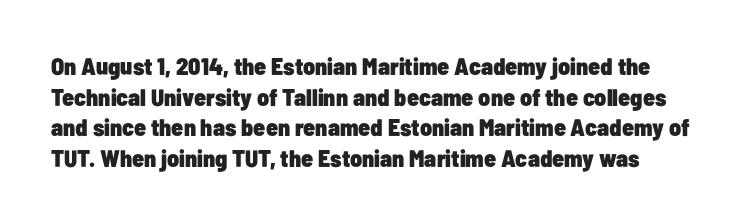
Q: Is the text bold? A: Yes.
Q: Is the text italic (slanted)? A: No, it is upright.
Q: Is the text underlined? A: No.
Q: Is the spacing between letters normal or unusually wide? A: Normal.
Q: Is the spacing between lines tight, normal or loose? A: Normal.
